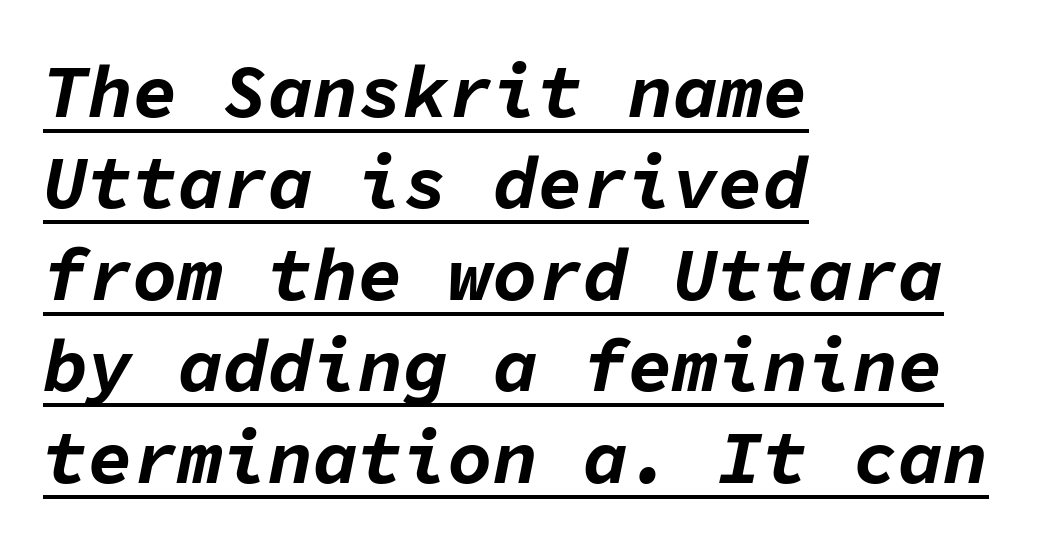
{"italic": "yes", "lean": "right", "slant_degrees": 11, "bold": "yes", "weight": "bold", "width": "normal", "stroke_contrast": "low", "x_height": "medium", "monospaced": "yes", "underline": "yes", "align": "left", "line_spacing_ratio": 1.22, "letter_spacing": "normal", "letter_spacing_em": 0.0, "glyph_px": 75}
